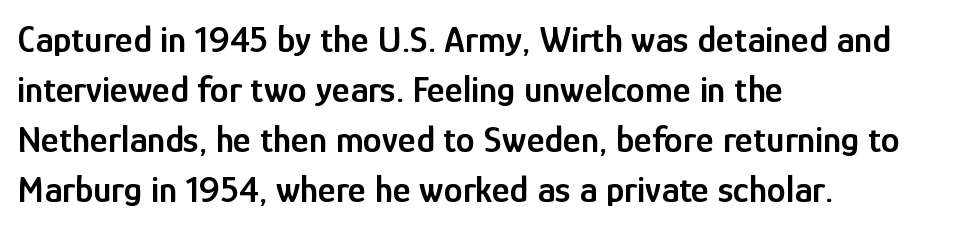
The image shows 38 px semibold, condensed sans-serif type, upright; set left-aligned, normal line spacing (1.32x), normal letter spacing, not underlined; low stroke contrast and a medium x-height.
